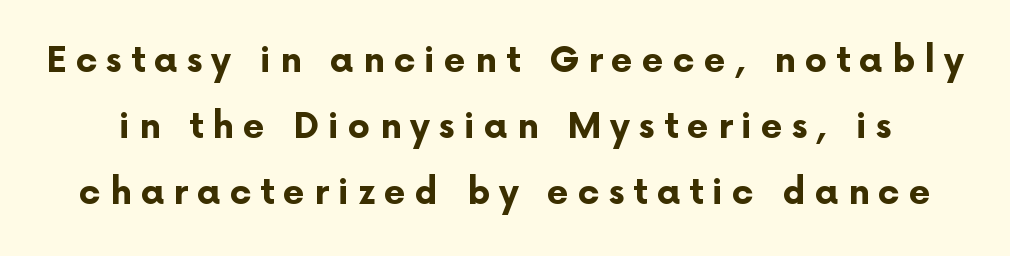
{"serif": "no", "italic": "no", "bold": "yes", "weight": "bold", "width": "normal", "stroke_contrast": "low", "x_height": "medium", "monospaced": "no", "underline": "no", "line_spacing_ratio": 1.89, "letter_spacing": "wide", "letter_spacing_em": 0.26, "glyph_px": 35}
